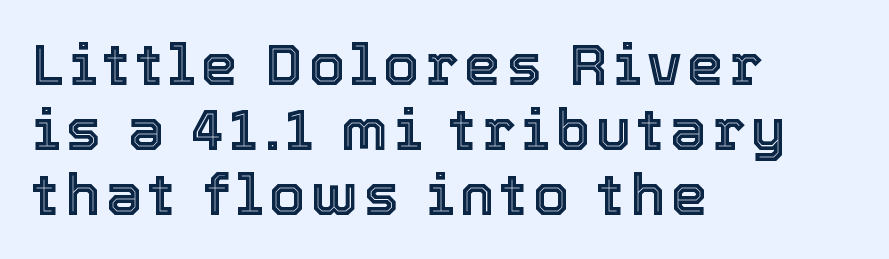
Q: Is the text italic (slanted)? A: No, it is upright.
Q: Is the text underlined? A: No.
Q: How is the paragraph aligned? A: Left-aligned.
Q: Is the spacing between lines tight, normal or loose? A: Tight.
Q: Width (condensed, normal, or wide)? A: Normal.
Q: x-height? A: Medium.
Q: Monospaced? A: No.
